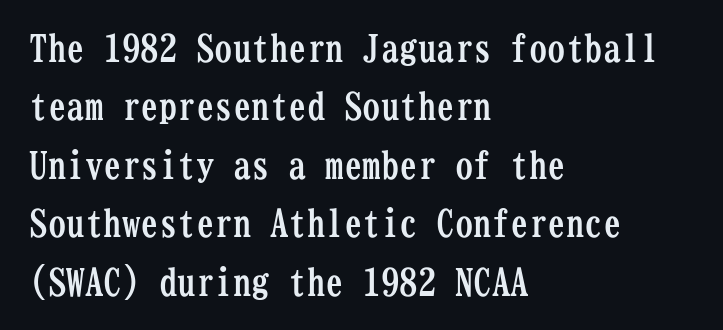
Students, observe: this is what conventionally led text looks like. Underline: absent. I'd call this a serif setting — the letters wear small feet. This rendering leaves character spacing at its baseline value. Every letter is thick-stroked: bold, no question. Think of a typewriter: that constant character pitch is what you see here.
